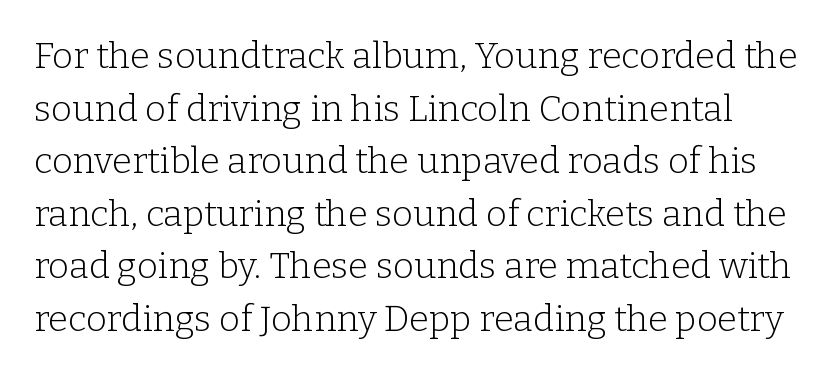
One glance says typical: line gaps are just what's usual. You can tell it's not italic because the verticals are truly vertical. Is this a fixed-width face? No — the glyphs have proportional, varying widths. This sample uses plain, unmodified letter spacing.
